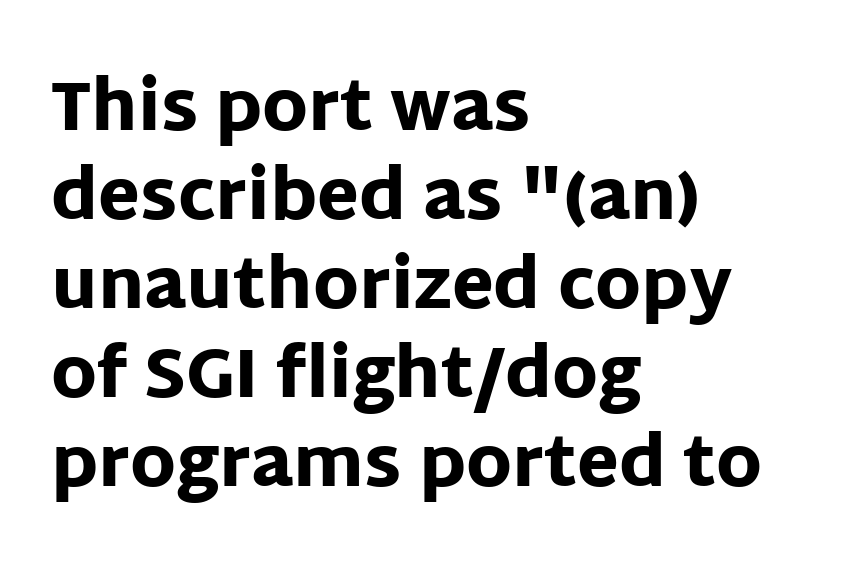
The image shows 68 px heavy sans-serif type, upright; set left-aligned, normal line spacing (1.31x), normal letter spacing, not underlined; low stroke contrast and a large x-height.
